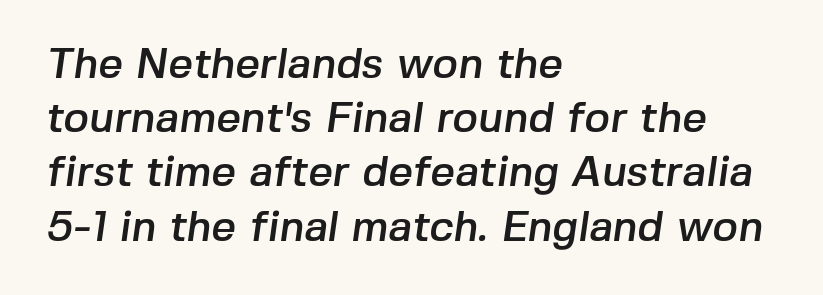
Students, observe: this is what conventionally led text looks like. I'd call this a sans setting — the letters go barefoot. These lines are rendered in a variable-pitch font. Every row of glyphs begins at an identical x-position on the left. Here the glyphs are tracked normally, forming tight word shapes.
